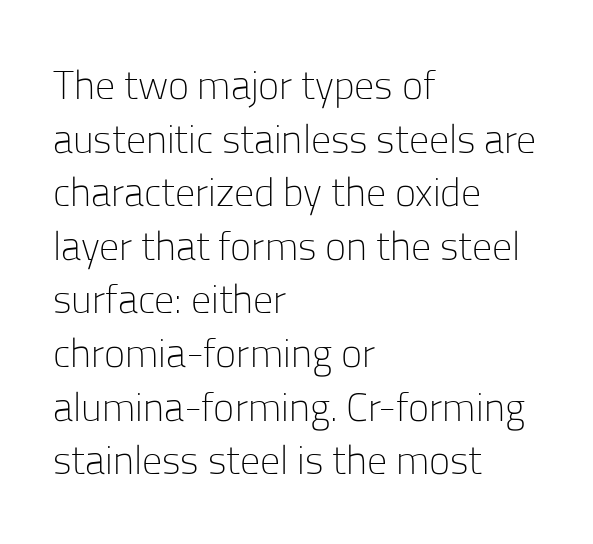
Q: Is the text bold? A: No.
Q: Is the text italic (slanted)? A: No, it is upright.
Q: Is the typeface a serif or a sans-serif typeface? A: Sans-serif.
Q: Is the text underlined? A: No.
Q: How is the paragraph aligned? A: Left-aligned.
Q: Is the spacing between letters normal or unusually wide? A: Normal.
Q: Is the spacing between lines tight, normal or loose? A: Normal.
Q: Width (condensed, normal, or wide)? A: Normal.
Q: Stroke contrast? A: Low.
Q: x-height? A: Medium.
Q: Monospaced? A: No.
